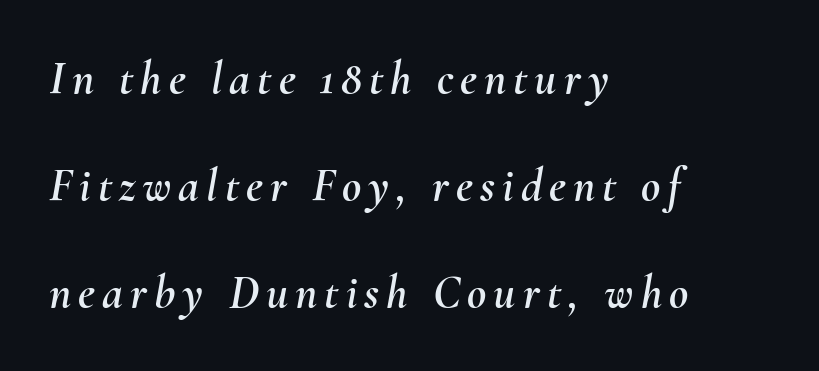
{"italic": "yes", "lean": "right", "slant_degrees": 10, "width": "normal", "stroke_contrast": "medium", "x_height": "small", "monospaced": "no", "underline": "no", "align": "left", "line_spacing": "loose", "line_spacing_ratio": 2.28, "glyph_px": 47}
